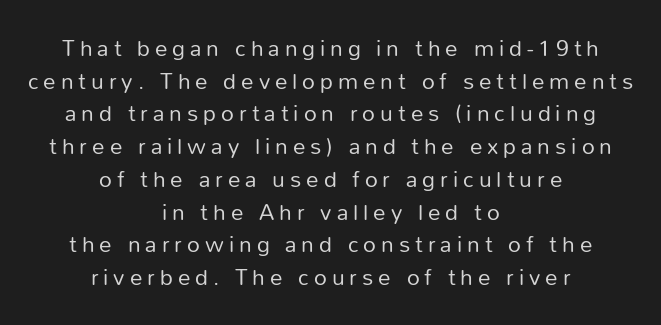
The image shows 25 px text type, upright; set centered, normal line spacing (1.31x), unusually wide letter spacing (+0.2 em), not underlined.
